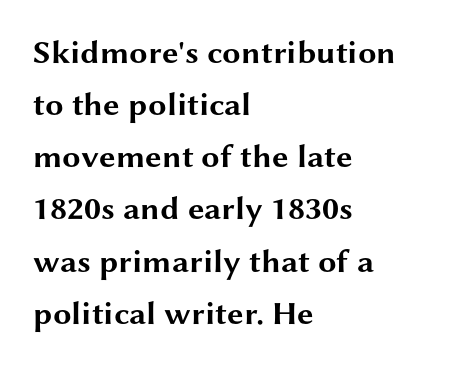
Q: Is the text bold? A: Yes.
Q: Is the text italic (slanted)? A: No, it is upright.
Q: Is the typeface a serif or a sans-serif typeface? A: Sans-serif.
Q: Is the text underlined? A: No.
Q: How is the paragraph aligned? A: Left-aligned.
Q: Is the spacing between letters normal or unusually wide? A: Normal.
Q: Is the spacing between lines tight, normal or loose? A: Normal.
Q: Width (condensed, normal, or wide)? A: Wide.
Q: Stroke contrast? A: Medium.
Q: x-height? A: Medium.
Q: Monospaced? A: No.
